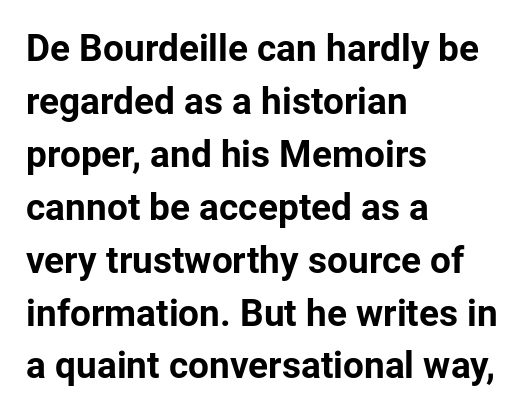
Is there much room between lines? A standard amount, neither cramped nor airy. Just letters on the line, the space beneath them empty. Check where the strokes stop: nothing finishes them off — pure sans. The typesetting leans heavy: a genuine bold. Every character sits straight up, as roman type does.
